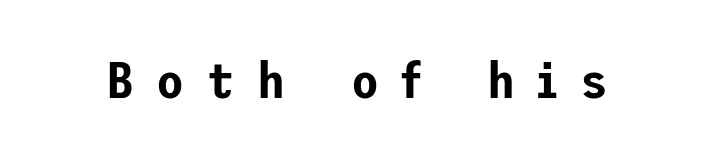
Descenders are the only things crossing below the line. Look at the bottom of the vertical strokes: they stop flat, with no serifs. Notice how the stems are strictly vertical — no italics here. The tracking reads as deliberately expanded to a designer's eye.
